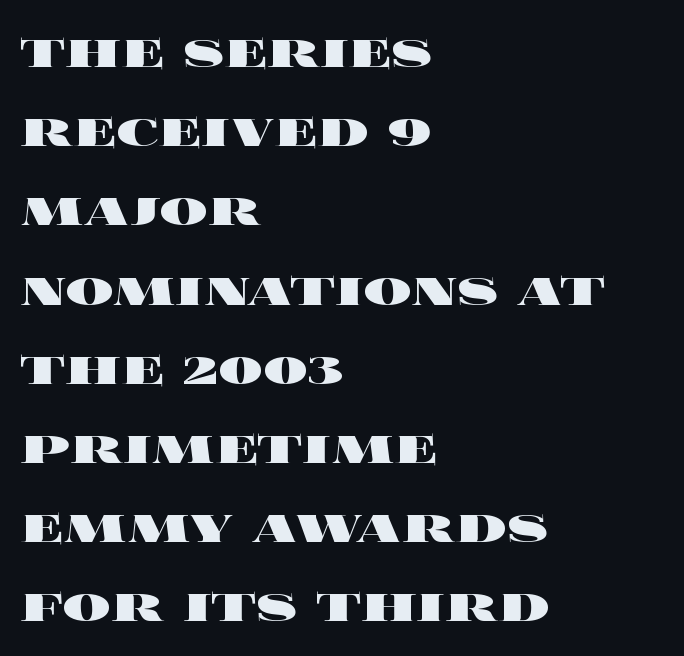
A classic flush-left, rag-right setting is used for this passage. A typesetter would mark this as roman, not italic. The passage shown is emphatically bold. Check the space under the baseline: it is left empty. Regular leading. The rendering uses natural spacing where letterforms have individual widths.
